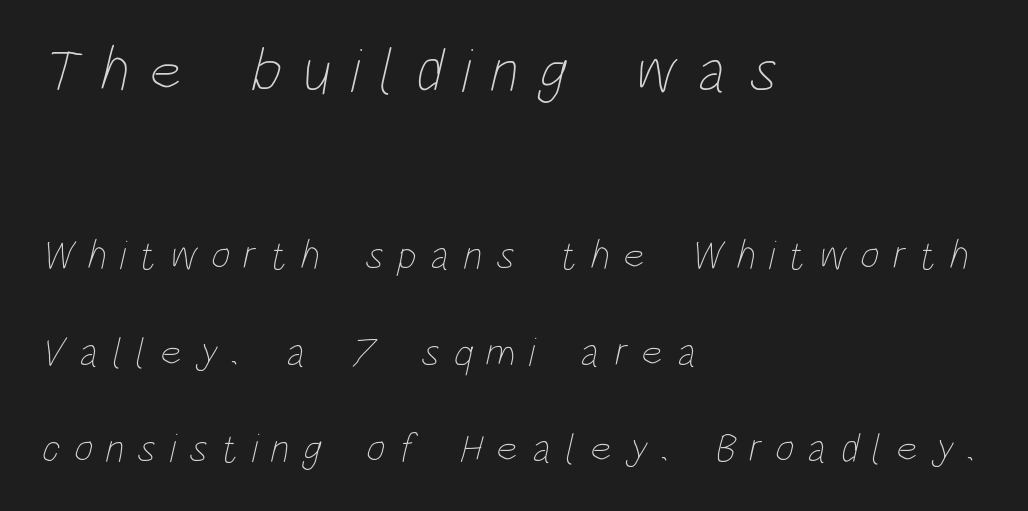
{"bold": "no", "weight": "thin", "width": "condensed", "stroke_contrast": "low", "x_height": "large", "monospaced": "no", "underline": "no", "align": "left", "line_spacing": "loose", "line_spacing_ratio": 2.35, "letter_spacing": "wide", "letter_spacing_em": 0.33, "larger_block": "first", "size_ratio": 1.51, "glyph_px": 62}
